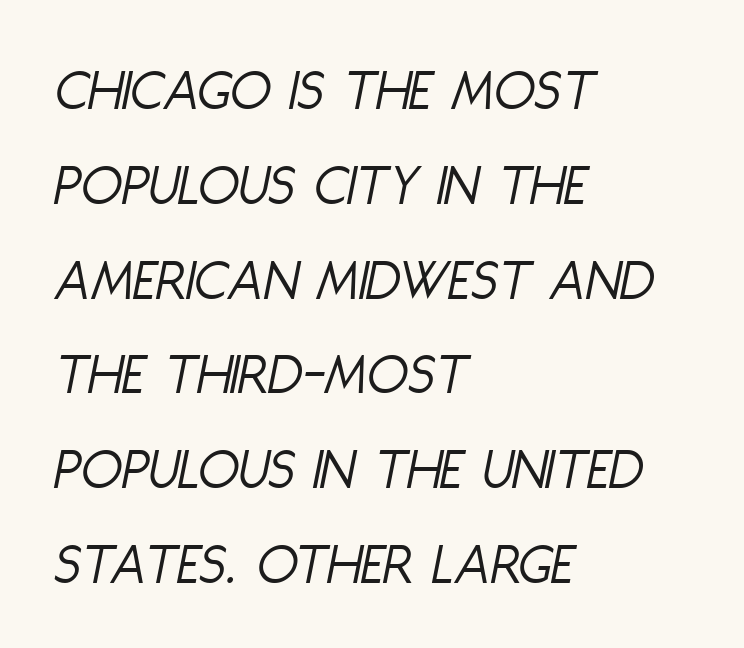
Q: Is the text bold? A: No.
Q: Is the text italic (slanted)? A: Yes, it leans right by about 11 degrees.
Q: Is the text underlined? A: No.
Q: How is the paragraph aligned? A: Left-aligned.
Q: Is the spacing between letters normal or unusually wide? A: Normal.
Q: Is the spacing between lines tight, normal or loose? A: Normal.
Q: Width (condensed, normal, or wide)? A: Condensed.
Q: Stroke contrast? A: Low.
Q: x-height? A: Large.
Q: Monospaced? A: No.
